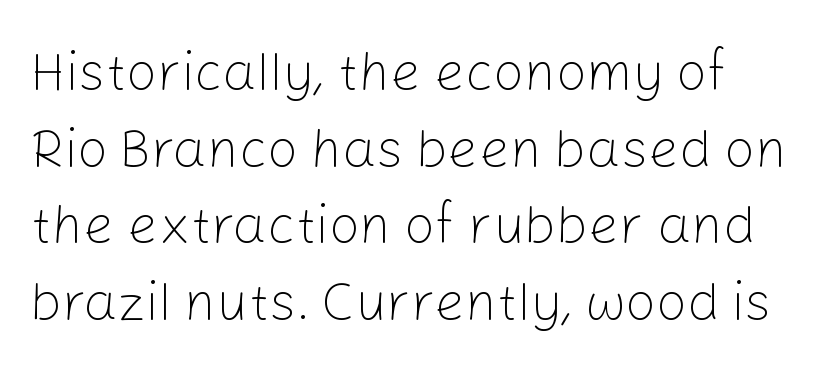
Q: Is the text bold? A: No.
Q: Is the text italic (slanted)? A: No, it is upright.
Q: Is the typeface a serif or a sans-serif typeface? A: Sans-serif.
Q: Is the text underlined? A: No.
Q: How is the paragraph aligned? A: Left-aligned.
Q: Is the spacing between letters normal or unusually wide? A: Normal.
Q: Is the spacing between lines tight, normal or loose? A: Normal.
Q: Width (condensed, normal, or wide)? A: Normal.
Q: Stroke contrast? A: Low.
Q: x-height? A: Medium.
Q: Monospaced? A: No.
